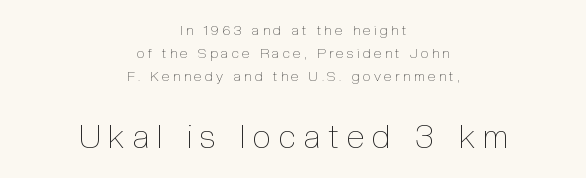
Q: Is the text bold? A: No.
Q: Is the text italic (slanted)? A: No, it is upright.
Q: Is the text underlined? A: No.
Q: How is the paragraph aligned? A: Centered.
Q: Is the spacing between letters normal or unusually wide? A: Unusually wide.
Q: Is the spacing between lines tight, normal or loose? A: Normal.
Q: Which block of text is set in a larger size, the first (top) or the second (bottom)? A: The second (bottom) one.
Q: Width (condensed, normal, or wide)? A: Condensed.
Q: x-height? A: Medium.
Q: Monospaced? A: No.
